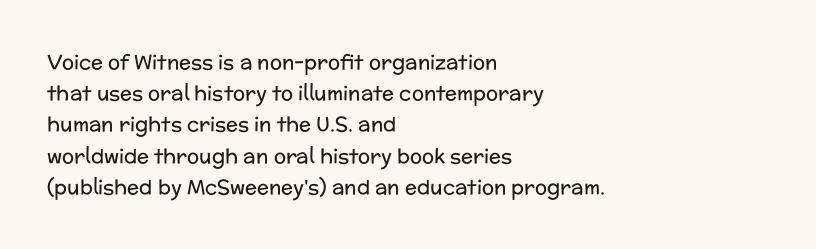
{"italic": "no", "bold": "no", "underline": "no", "align": "left", "line_spacing": "normal", "line_spacing_ratio": 1.56, "letter_spacing": "normal", "letter_spacing_em": 0.0, "glyph_px": 20}
